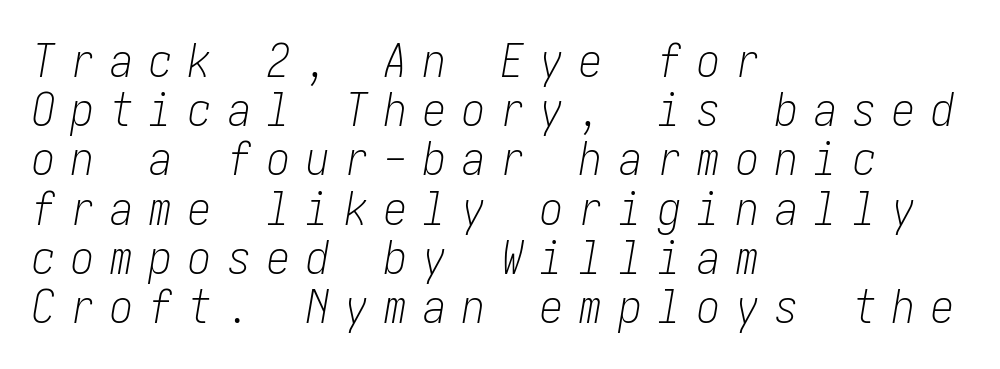
Q: Is the text bold? A: No.
Q: Is the text italic (slanted)? A: Yes, it leans right by about 10 degrees.
Q: Is the text underlined? A: No.
Q: How is the paragraph aligned? A: Left-aligned.
Q: Is the spacing between letters normal or unusually wide? A: Unusually wide.
Q: Is the spacing between lines tight, normal or loose? A: Tight.
Q: Width (condensed, normal, or wide)? A: Condensed.
Q: Stroke contrast? A: Low.
Q: x-height? A: Medium.
